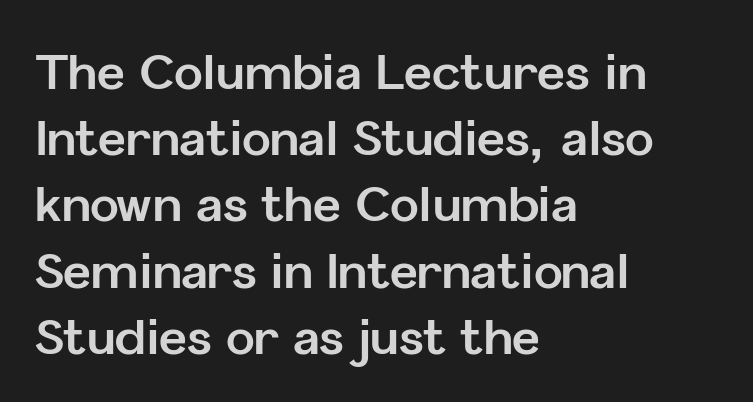
{"serif": "no", "italic": "no", "bold": "yes", "weight": "bold", "width": "normal", "stroke_contrast": "low", "x_height": "medium", "monospaced": "no", "underline": "no", "align": "left", "line_spacing": "normal", "line_spacing_ratio": 1.38, "letter_spacing": "normal", "letter_spacing_em": 0.0, "glyph_px": 48}
